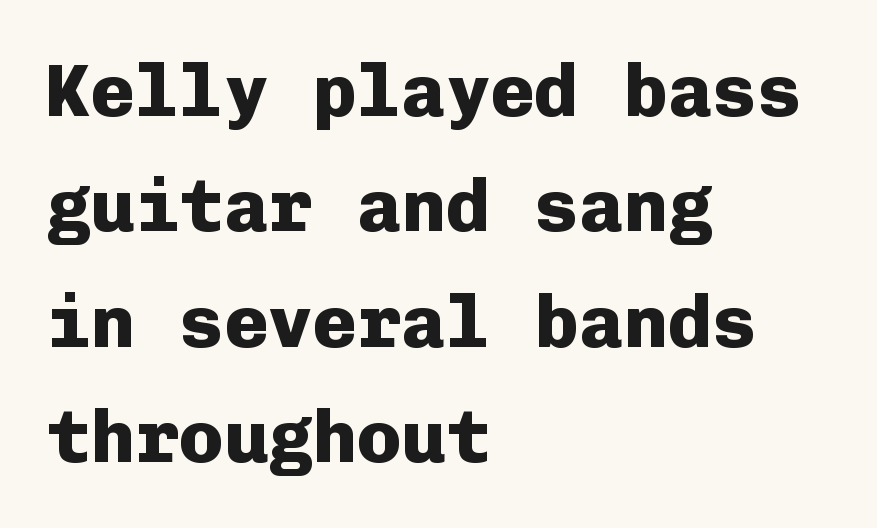
The image shows 74 px heavy sans-serif type, upright, monospaced; set left-aligned, normal line spacing (1.56x), normal letter spacing, not underlined; low stroke contrast and a medium x-height.
